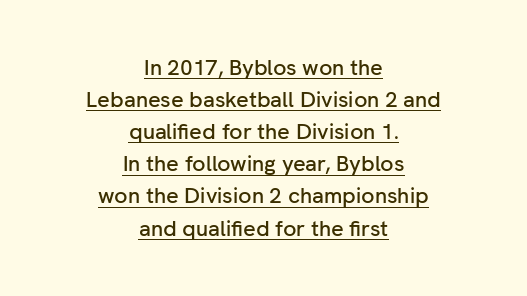
{"italic": "no", "underline": "yes", "align": "center", "line_spacing": "normal", "line_spacing_ratio": 1.46, "letter_spacing": "normal", "letter_spacing_em": 0.0, "glyph_px": 22}
